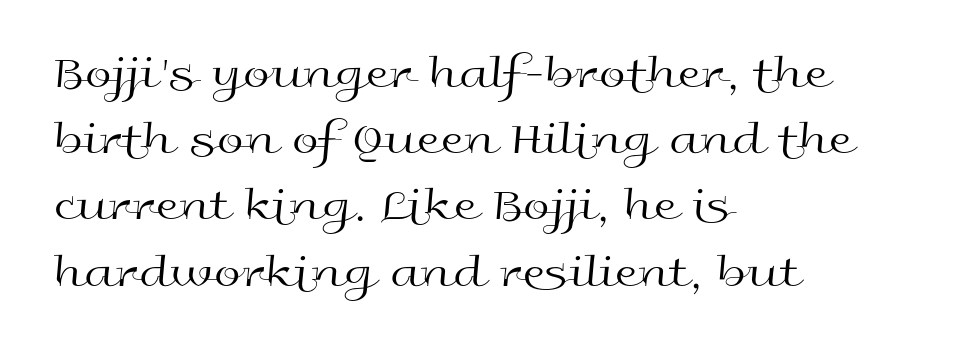
Does the copy run flush right? No — it runs flush left. How would I describe the line gaps? Plain and ordinary. The letters advance in unequal steps, a hallmark of proportional type. The rendering keeps characters at their native spacing. The text was rendered using a sans face with plain stroke endings. Is there any slant? The stems are plumb.
